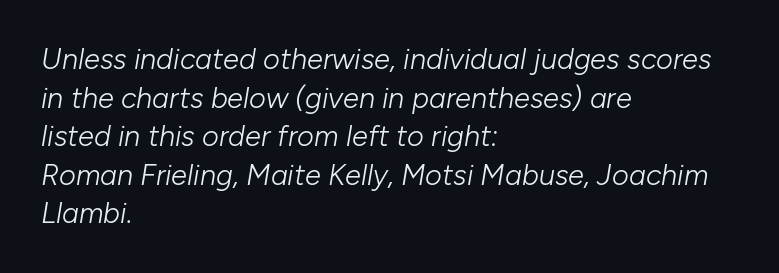
The image shows 29 px light type, italic (leaning right); set left-aligned, normal line spacing (1.33x), normal letter spacing, not underlined; low stroke contrast and a medium x-height.
